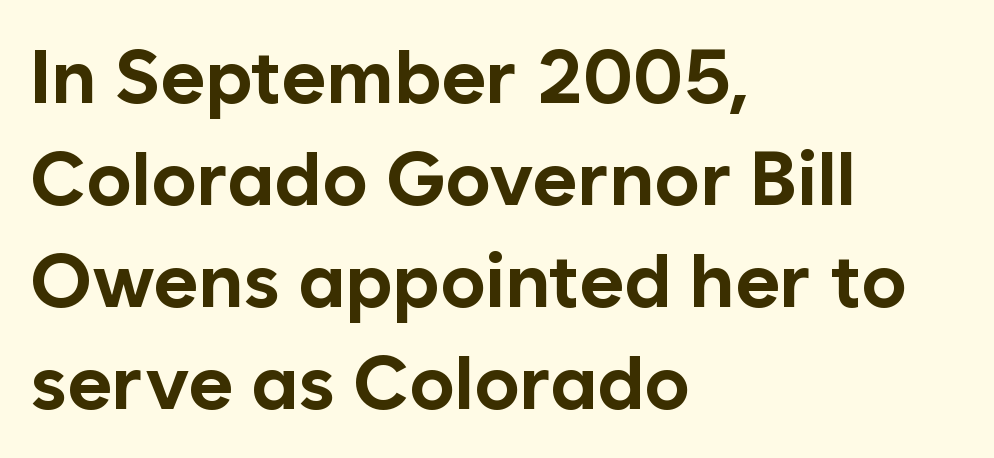
Q: Is the text bold? A: Yes.
Q: Is the text italic (slanted)? A: No, it is upright.
Q: Is the typeface a serif or a sans-serif typeface? A: Sans-serif.
Q: Is the text underlined? A: No.
Q: How is the paragraph aligned? A: Left-aligned.
Q: Is the spacing between letters normal or unusually wide? A: Normal.
Q: Is the spacing between lines tight, normal or loose? A: Normal.
Q: Width (condensed, normal, or wide)? A: Normal.
Q: Stroke contrast? A: Low.
Q: x-height? A: Medium.
Q: Monospaced? A: No.
